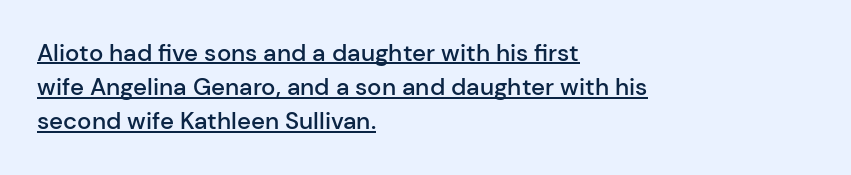
The image shows 24 px text type, upright; set left-aligned, normal line spacing (1.42x), normal letter spacing, underlined.
